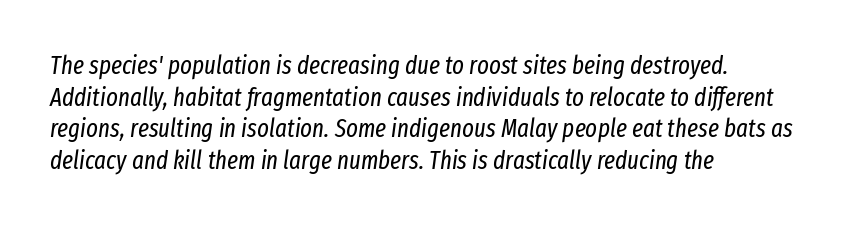
The image shows 25 px text type, italic (leaning right); set left-aligned, normal line spacing (1.27x), normal letter spacing, not underlined.
